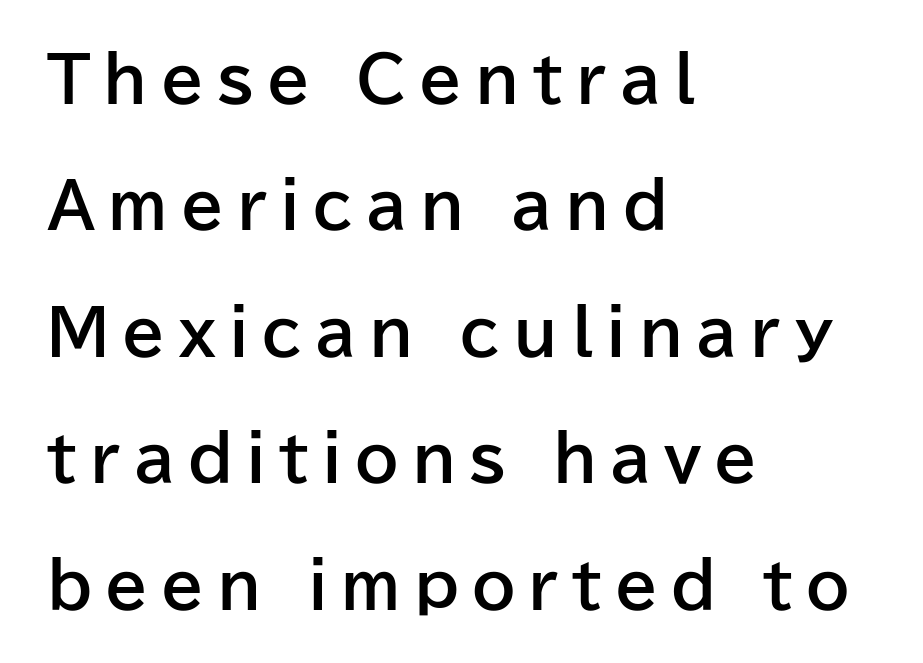
{"serif": "no", "italic": "no", "bold": "yes", "weight": "bold", "width": "normal", "stroke_contrast": "low", "x_height": "medium", "monospaced": "no", "underline": "no", "align": "left", "line_spacing": "loose", "line_spacing_ratio": 2.04, "letter_spacing": "wide", "letter_spacing_em": 0.21, "glyph_px": 62}
